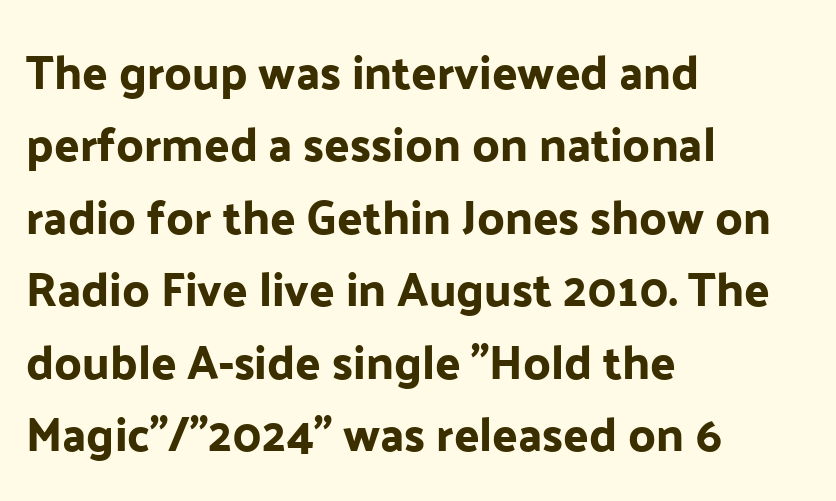
The image shows 47 px sans-serif type, upright; set left-aligned, normal line spacing (1.54x), normal letter spacing, not underlined; low stroke contrast and a medium x-height.
